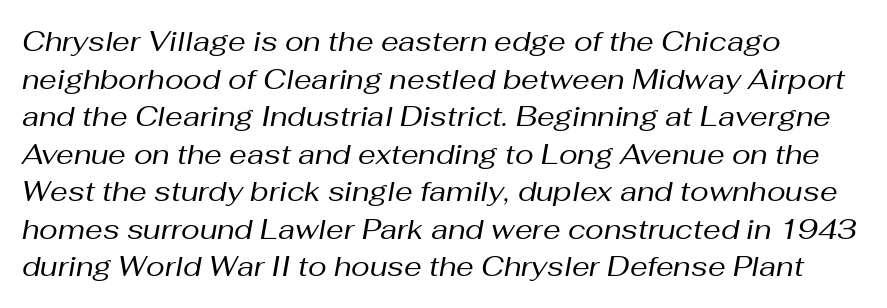
{"italic": "yes", "lean": "right", "slant_degrees": 10, "bold": "no", "weight": "regular", "width": "normal", "stroke_contrast": "medium", "x_height": "medium", "monospaced": "no", "underline": "no", "align": "left", "line_spacing": "normal", "line_spacing_ratio": 1.34, "letter_spacing": "normal", "letter_spacing_em": 0.0, "glyph_px": 28}
